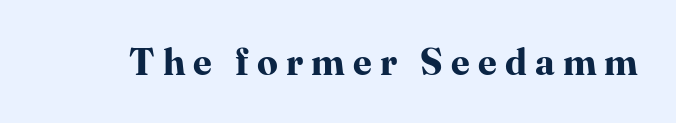
The image shows 37 px bold serif type, upright; set unusually wide letter spacing (+0.22 em), not underlined; high stroke contrast and a medium x-height.
